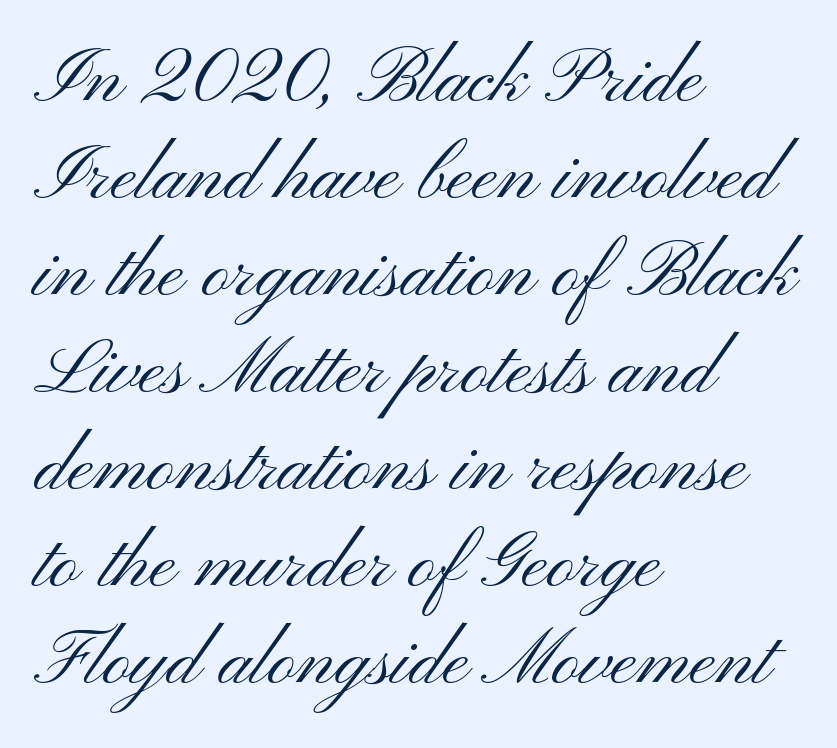
The image shows 77 px light, wide sans-serif type; set left-aligned, normal line spacing (1.26x), normal letter spacing, not underlined; medium stroke contrast and a small x-height.
